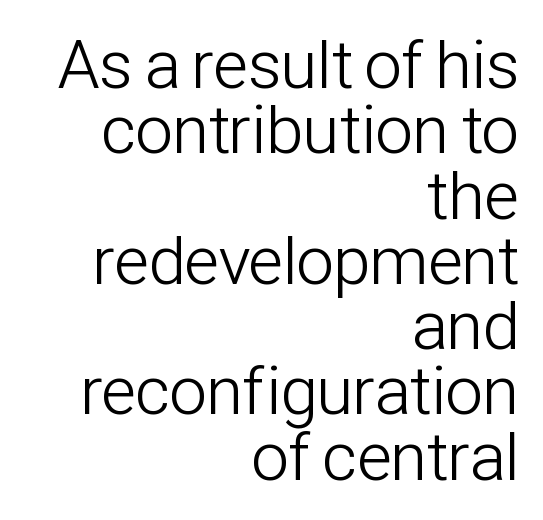
The image shows 68 px light, condensed sans-serif type, upright; set right-aligned, tight line spacing (0.96x), normal letter spacing, not underlined; low stroke contrast and a medium x-height.
